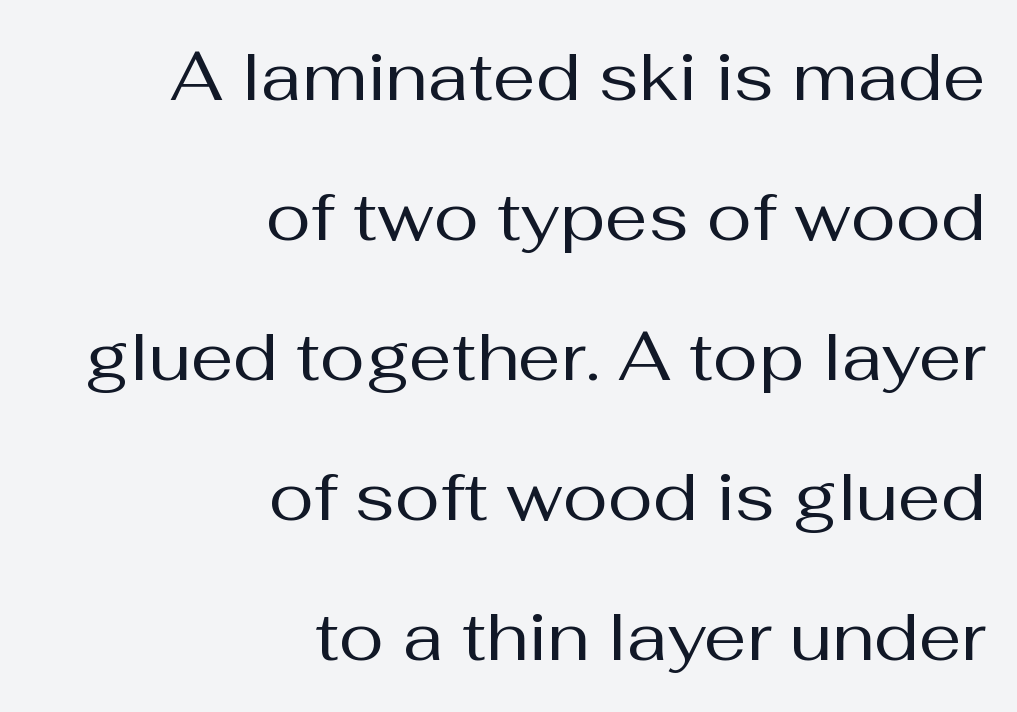
{"serif": "no", "italic": "no", "bold": "no", "weight": "regular", "width": "normal", "stroke_contrast": "medium", "x_height": "medium", "monospaced": "no", "underline": "no", "align": "right", "line_spacing": "loose", "line_spacing_ratio": 2.06, "letter_spacing": "normal", "letter_spacing_em": 0.0, "glyph_px": 68}
